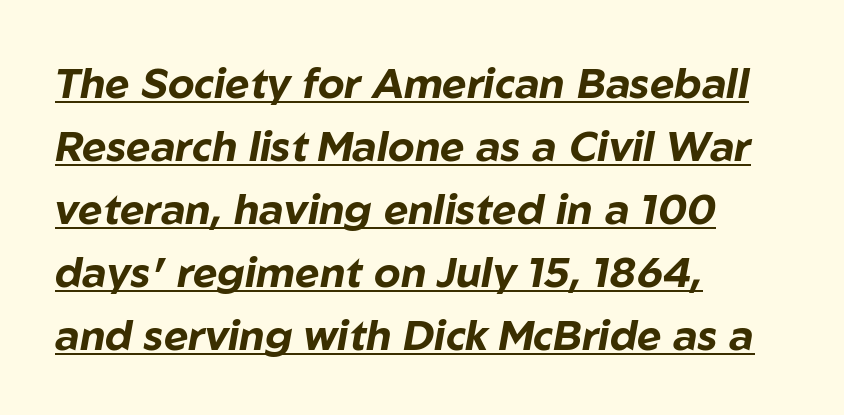
Typesetter's note: full bold, strokes at maximum text heaviness. Horizontal bands of white between lines are of average thickness. The rendering keeps characters at their native spacing. A typesetter would call this proportional, since set widths differ per character.
